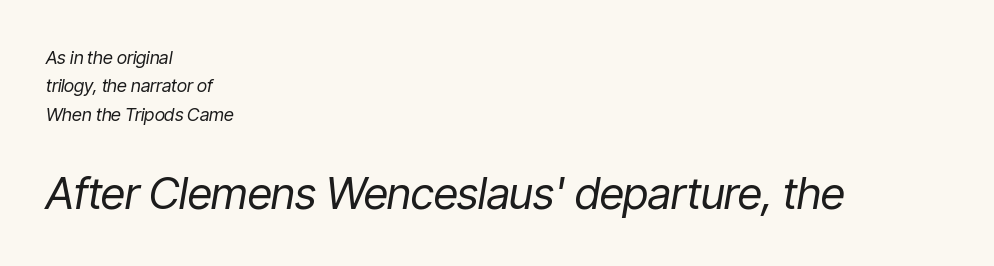
Observe the ordinary spacing: letters are neighbours, not strangers. Varying glyph widths throughout — classic text-font behaviour. The typeface has the unassuming heft of standard copy or less. The more generous point size was reserved for the lower chunk. The passage is arranged the way most books set body copy — flush left.
